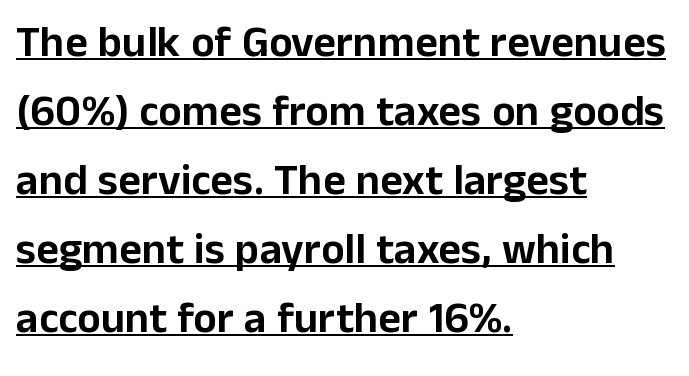
Q: Is the text italic (slanted)? A: No, it is upright.
Q: Is the typeface a serif or a sans-serif typeface? A: Sans-serif.
Q: Is the text underlined? A: Yes.
Q: How is the paragraph aligned? A: Left-aligned.
Q: Is the spacing between letters normal or unusually wide? A: Normal.
Q: Is the spacing between lines tight, normal or loose? A: Normal.
Q: Width (condensed, normal, or wide)? A: Normal.
Q: Stroke contrast? A: Low.
Q: x-height? A: Medium.
Q: Monospaced? A: No.
